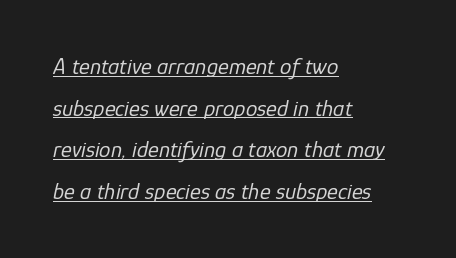
Yep, that's italic — everything's leaning. Glance below the letters and you will spot a drawn line. No extra ink here — the face is not bold. The type is set solid horizontally, with unmodified tracking. Typeset ragged right — the left edge is the straight one.
